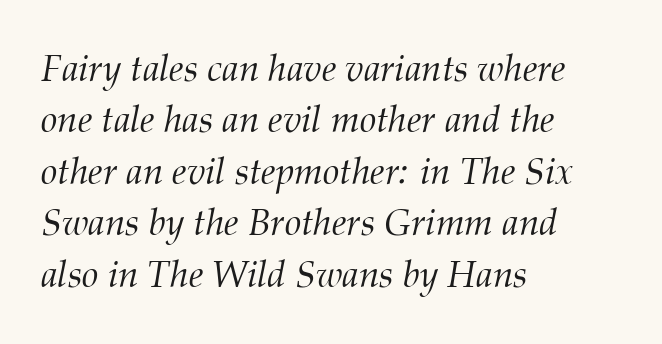
The image shows 37 px light serif type, italic (leaning right); set left-aligned, normal line spacing (1.39x), normal letter spacing, not underlined; medium stroke contrast and a medium x-height.
